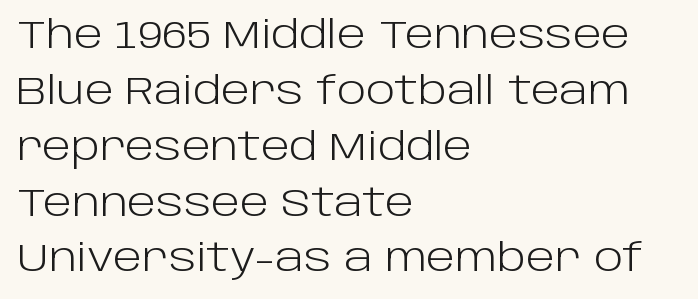
{"serif": "no", "italic": "no", "bold": "no", "weight": "light", "width": "normal", "stroke_contrast": "low", "x_height": "large", "monospaced": "no", "underline": "no", "align": "left", "line_spacing": "normal", "line_spacing_ratio": 1.47, "letter_spacing": "normal", "letter_spacing_em": 0.0, "glyph_px": 38}
